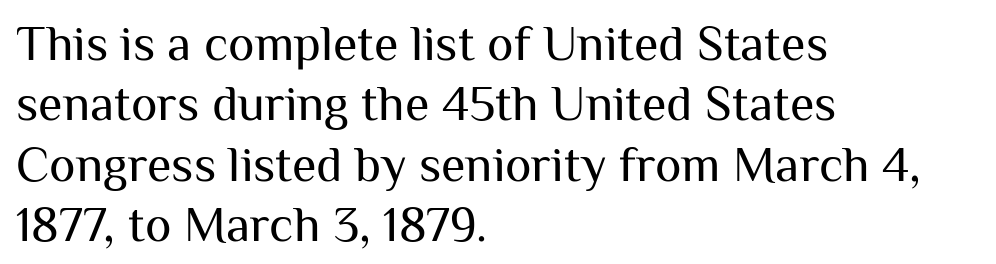
Which margin do the lines hug? The left one — the right edge is uneven. Weight: regular or lighter. Notice how the stems are strictly vertical — no italics here. Serifs: no, the terminals of the letterforms are clean. The foot of each line stays bare and open.
